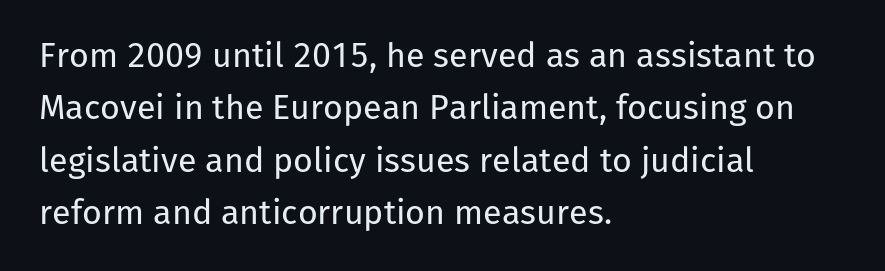
Does the type have serifs? No, each stem ends abruptly. The face used here is proportionally spaced, like ordinary book or web type. Summary of weight: not heavy and not bold. The passage is arranged the way most books set body copy — flush left. The vertical gap from one line to the next is medium.
